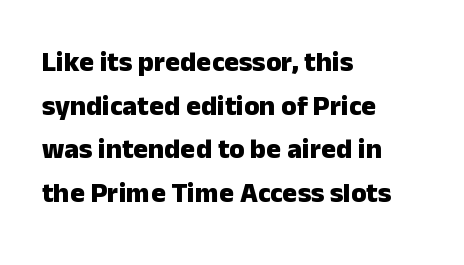
Style check: upright. Is this a fixed-width face? No — the glyphs have proportional, varying widths. These lines are set flush left with a ragged right edge. The space beneath each line is pristine and unruled. Set as a true bold cut, around the 700 mark.
